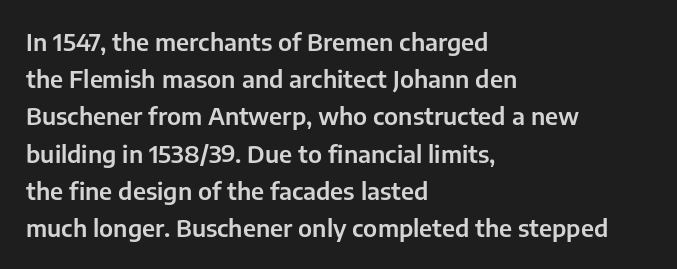
Interline gaps are of average width in this sample. The letters stand upright; this is a roman face. The face used here is rendered with its standard letterfit. Leftover space on each line is placed entirely after the last word. Beneath every word, the page is bare.
